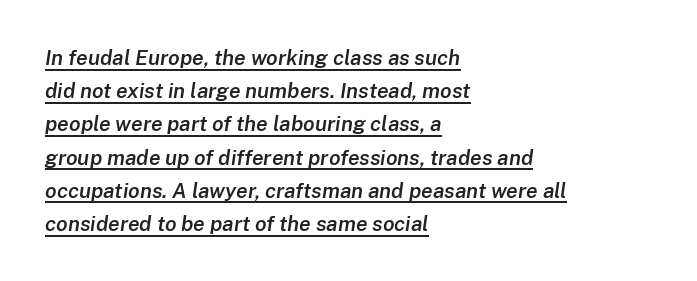
{"italic": "yes", "lean": "right", "slant_degrees": 8, "bold": "semi", "underline": "yes", "align": "left", "line_spacing": "normal", "line_spacing_ratio": 1.58, "letter_spacing": "normal", "letter_spacing_em": 0.0, "glyph_px": 21}
